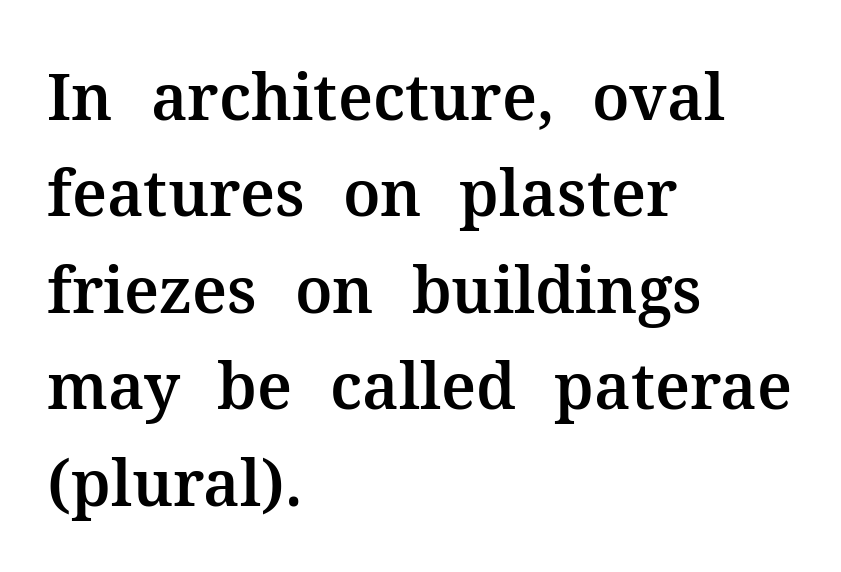
What stands out about the letter spacing? Nothing — it is the standard amount. Check where the strokes stop: tiny serifs finish them off. This sample uses an upright cut, with every glyph sitting square on the baseline. Honestly, the row spacing looks completely unremarkable. Teacher's note: observe the even left margin — that is flush-left alignment.
